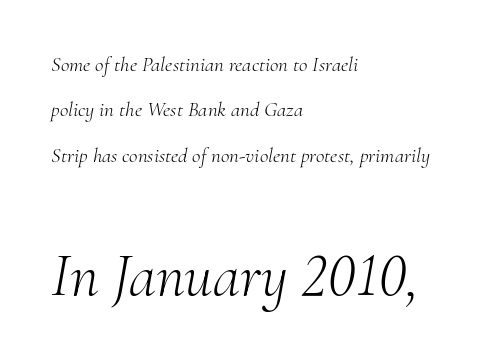
Posture: slanted. Observe the serifs anchoring each vertical stroke in this sample. Reading down the block, your eye returns to a fixed left position each line. Character size in the trailing block exceeds that of the leading block. A typesetter would call this proportional, since set widths differ per character. Observe the ordinary spacing: letters are neighbours, not strangers.
